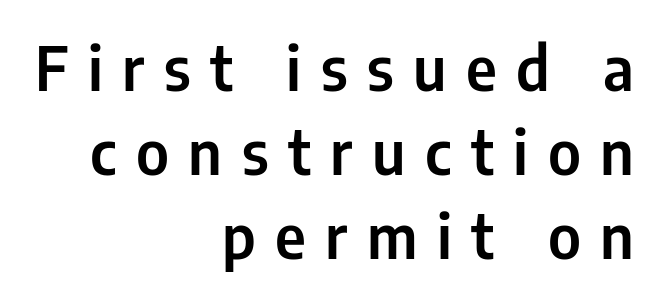
Q: Is the text italic (slanted)? A: No, it is upright.
Q: Is the typeface a serif or a sans-serif typeface? A: Sans-serif.
Q: Is the text underlined? A: No.
Q: How is the paragraph aligned? A: Right-aligned.
Q: Is the spacing between letters normal or unusually wide? A: Unusually wide.
Q: Is the spacing between lines tight, normal or loose? A: Normal.
Q: Width (condensed, normal, or wide)? A: Condensed.
Q: Stroke contrast? A: Low.
Q: x-height? A: Medium.
Q: Monospaced? A: No.
